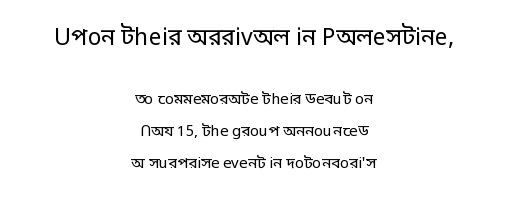
The image shows 23 px text type, upright; set centered, loose line spacing (2.12x), normal letter spacing, not underlined; the first (top) block is 1.53x larger.
